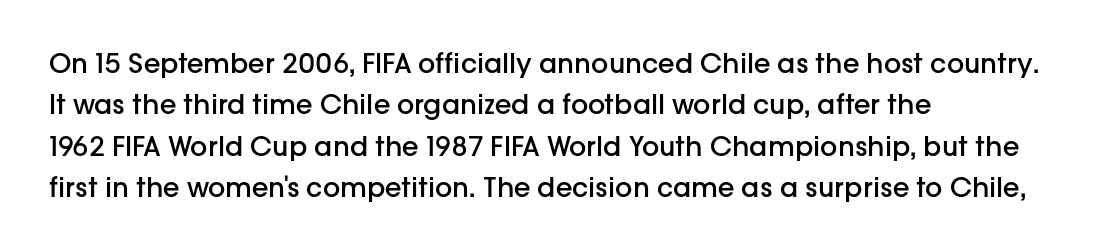
A student would call this left alignment; a typographer would say flush left, rag right. Line spacing here is normal. Tracking value appears to be zero — textbook default spacing. A typesetter would mark this as roman, not italic. Each glyph is drawn with semibold strokes, heavier than normal yet not fully bold. The strip under each line holds only bare page.
